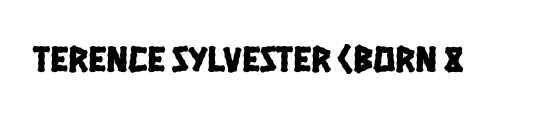
The image shows 37 px condensed sans-serif type; set normal letter spacing, not underlined; low stroke contrast and a large x-height.
